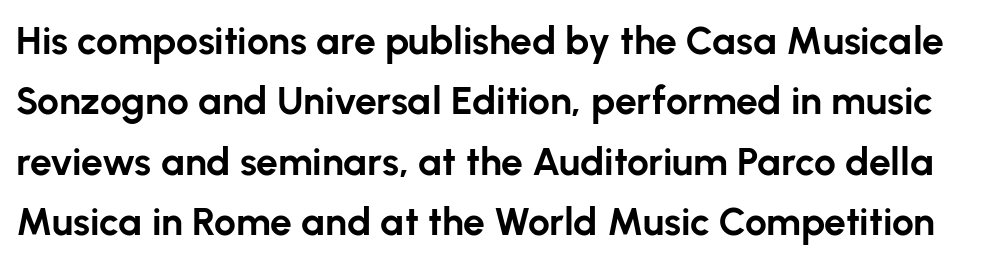
The passage shown is typed in a proportional face where columns would drift. Notice how descenders clear the ascenders below comfortably — that's standard leading. Only glyphs here, with clear space below each row. The type is set solid horizontally, with unmodified tracking. The characters display no serif detailing; their extremities are plain.
